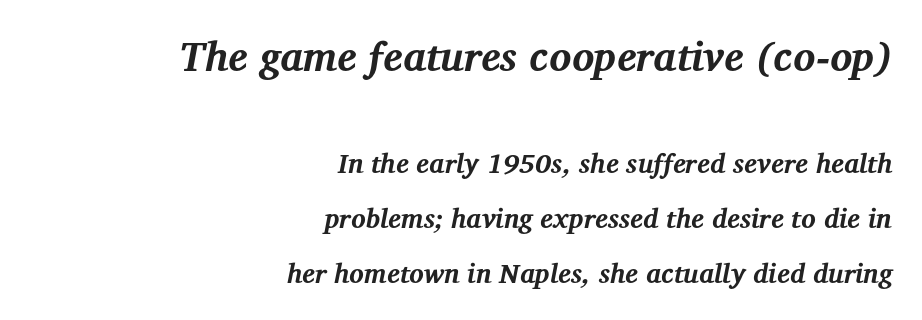
Q: Is the text bold? A: Yes.
Q: Is the text italic (slanted)? A: Yes, it leans right by about 12 degrees.
Q: Is the typeface a serif or a sans-serif typeface? A: Serif.
Q: Is the text underlined? A: No.
Q: How is the paragraph aligned? A: Right-aligned.
Q: Is the spacing between letters normal or unusually wide? A: Normal.
Q: Is the spacing between lines tight, normal or loose? A: Loose.
Q: Which block of text is set in a larger size, the first (top) or the second (bottom)? A: The first (top) one.
Q: Width (condensed, normal, or wide)? A: Normal.
Q: Stroke contrast? A: Medium.
Q: x-height? A: Medium.
Q: Monospaced? A: No.
